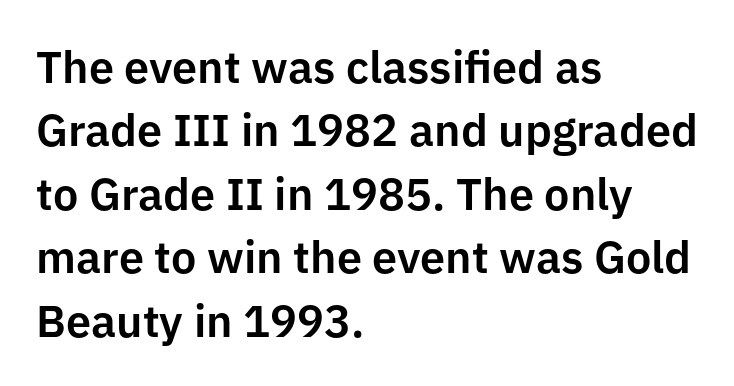
Q: Is the text italic (slanted)? A: No, it is upright.
Q: Is the typeface a serif or a sans-serif typeface? A: Sans-serif.
Q: Is the text underlined? A: No.
Q: How is the paragraph aligned? A: Left-aligned.
Q: Is the spacing between letters normal or unusually wide? A: Normal.
Q: Is the spacing between lines tight, normal or loose? A: Normal.
Q: Width (condensed, normal, or wide)? A: Normal.
Q: Stroke contrast? A: Low.
Q: x-height? A: Medium.
Q: Monospaced? A: No.
